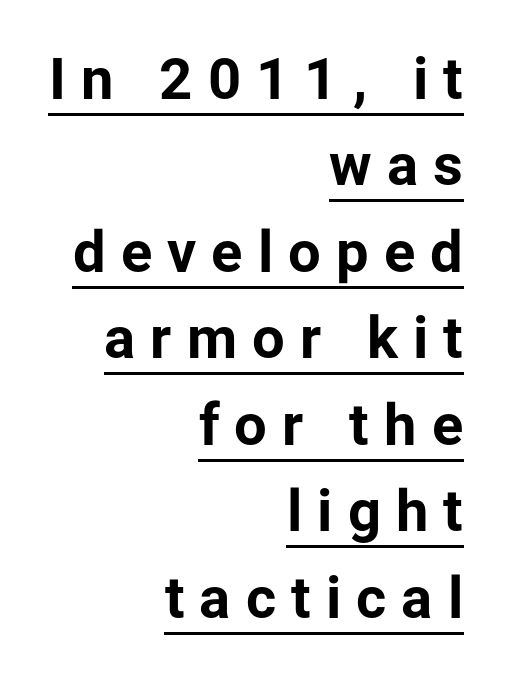
The typesetter has applied underlining to the passage shown. Reading down the column, the eye jumps a familiar distance to each next line. The paragraph has a hard right edge and a soft left edge. If you drew a line through each stem, it would be perfectly vertical. Caption: expanded tracking, letters set apart. The face used here is a sans, in the tradition of grotesques and geometrics.
